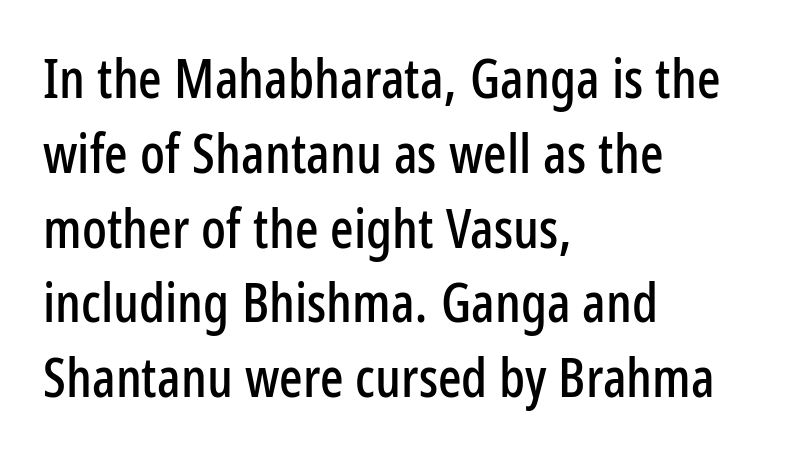
The image shows 55 px condensed sans-serif type, upright; set left-aligned, normal line spacing (1.36x), normal letter spacing, not underlined; low stroke contrast and a medium x-height.
